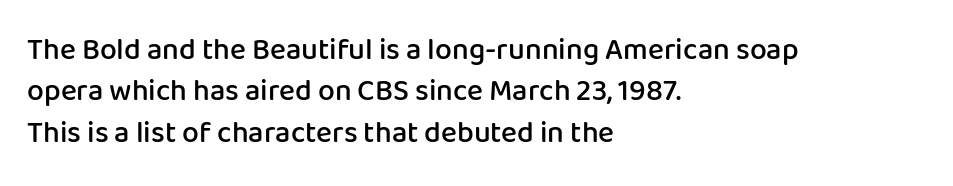
The words here are not underlined. Is the block centered? No — it sits flush against the left margin. This sample keeps an unexceptional amount of space between lines. Vertical strokes here are truly vertical.
